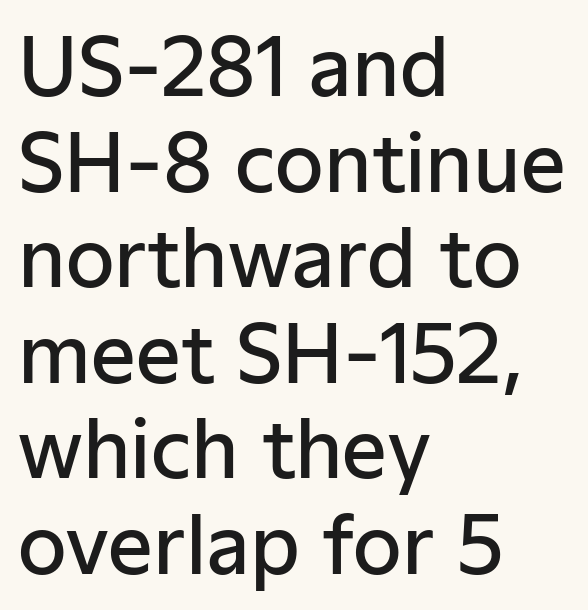
{"serif": "no", "italic": "no", "bold": "semi", "weight": "semibold", "width": "normal", "stroke_contrast": "low", "x_height": "medium", "monospaced": "no", "underline": "no", "align": "left", "line_spacing_ratio": 1.21, "letter_spacing": "normal", "letter_spacing_em": 0.0, "glyph_px": 79}
